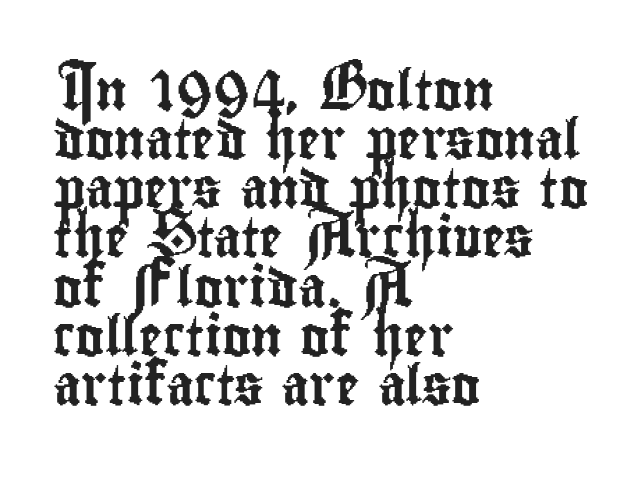
{"serif": "no", "italic": "no", "width": "condensed", "stroke_contrast": "low", "x_height": "small", "monospaced": "no", "underline": "no", "align": "left", "line_spacing": "normal", "line_spacing_ratio": 1.26, "letter_spacing": "normal", "letter_spacing_em": 0.0, "glyph_px": 39}
